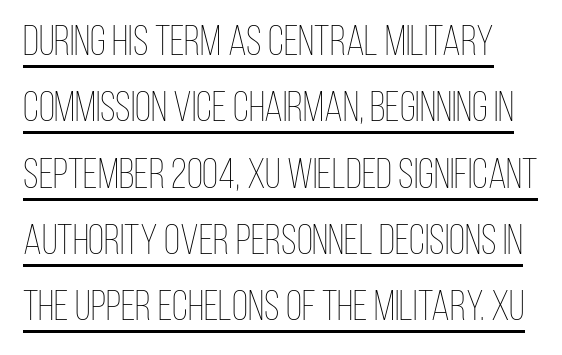
Q: Is the text bold? A: No.
Q: Is the text italic (slanted)? A: No, it is upright.
Q: Is the text underlined? A: Yes.
Q: Is the spacing between letters normal or unusually wide? A: Normal.
Q: Is the spacing between lines tight, normal or loose? A: Normal.
Q: Width (condensed, normal, or wide)? A: Condensed.
Q: Stroke contrast? A: Low.
Q: x-height? A: Large.
Q: Monospaced? A: No.
